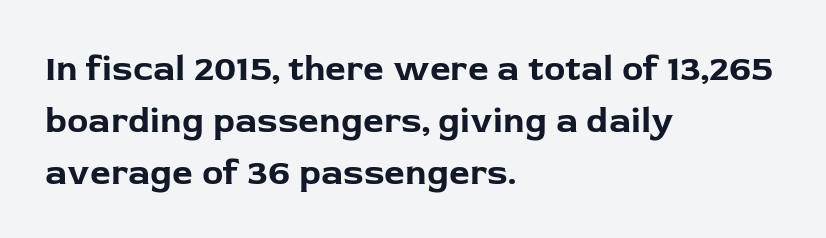
One-word summary of the alignment: left. A bare baseline throughout the passage. Notice how descenders clear the ascenders below comfortably — that's standard leading. Weight: bold.
